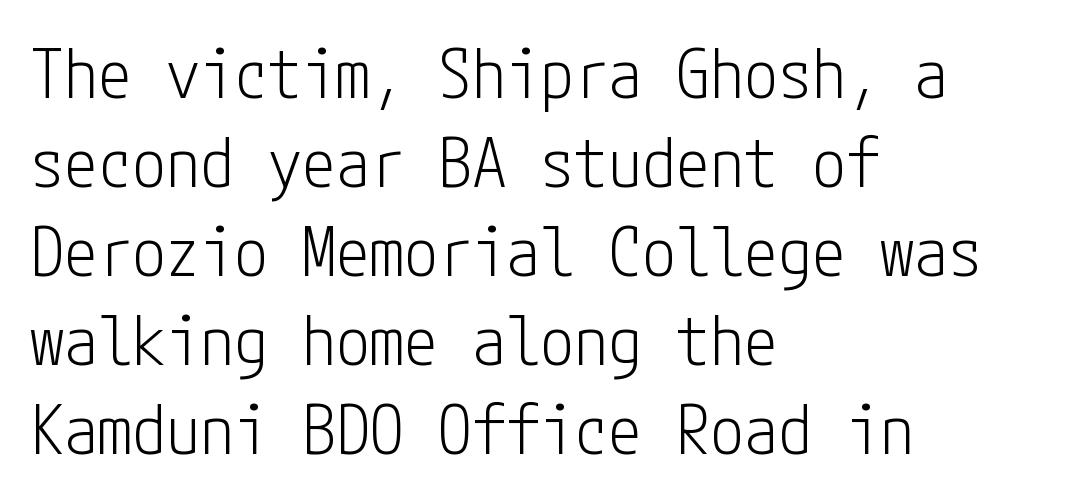
Q: Is the text bold? A: No.
Q: Is the text italic (slanted)? A: No, it is upright.
Q: Is the typeface a serif or a sans-serif typeface? A: Sans-serif.
Q: Is the text underlined? A: No.
Q: How is the paragraph aligned? A: Left-aligned.
Q: Is the spacing between letters normal or unusually wide? A: Normal.
Q: Is the spacing between lines tight, normal or loose? A: Normal.
Q: Width (condensed, normal, or wide)? A: Condensed.
Q: Stroke contrast? A: Low.
Q: x-height? A: Medium.
